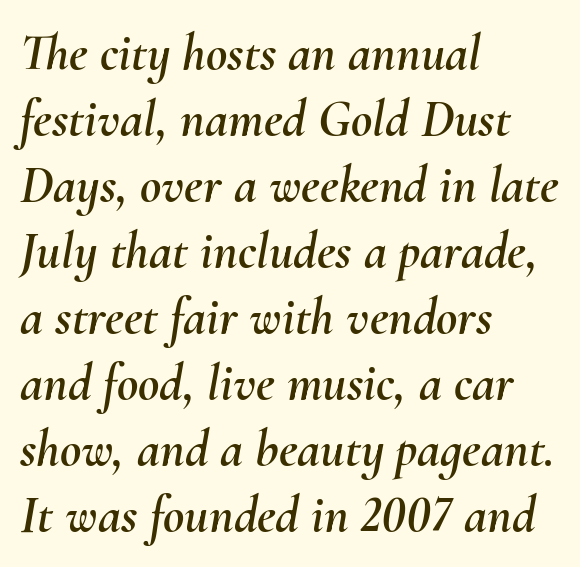
{"italic": "yes", "lean": "right", "slant_degrees": 10, "width": "normal", "stroke_contrast": "medium", "x_height": "small", "monospaced": "no", "underline": "no", "align": "left", "line_spacing": "normal", "line_spacing_ratio": 1.27, "letter_spacing": "normal", "letter_spacing_em": 0.0, "glyph_px": 52}
